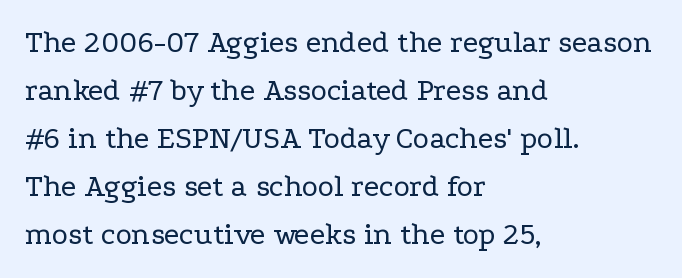
Q: Is the text bold? A: No.
Q: Is the text italic (slanted)? A: No, it is upright.
Q: Is the typeface a serif or a sans-serif typeface? A: Serif.
Q: Is the text underlined? A: No.
Q: How is the paragraph aligned? A: Left-aligned.
Q: Is the spacing between letters normal or unusually wide? A: Normal.
Q: Is the spacing between lines tight, normal or loose? A: Normal.
Q: Width (condensed, normal, or wide)? A: Wide.
Q: Stroke contrast? A: Low.
Q: x-height? A: Medium.
Q: Monospaced? A: No.
